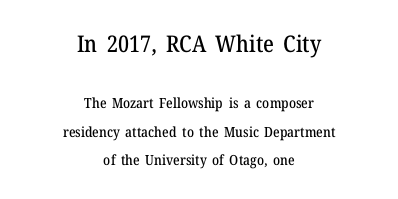
{"italic": "no", "underline": "no", "align": "center", "line_spacing": "loose", "line_spacing_ratio": 2.03, "letter_spacing": "normal", "letter_spacing_em": 0.0, "larger_block": "first", "size_ratio": 1.64, "glyph_px": 23}
